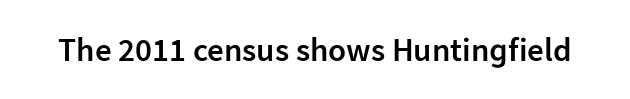
Q: Is the text bold? A: Semi-bold.
Q: Is the text italic (slanted)? A: No, it is upright.
Q: Is the typeface a serif or a sans-serif typeface? A: Sans-serif.
Q: Is the text underlined? A: No.
Q: Is the spacing between letters normal or unusually wide? A: Normal.
Q: Width (condensed, normal, or wide)? A: Normal.
Q: Stroke contrast? A: Low.
Q: x-height? A: Medium.
Q: Monospaced? A: No.
